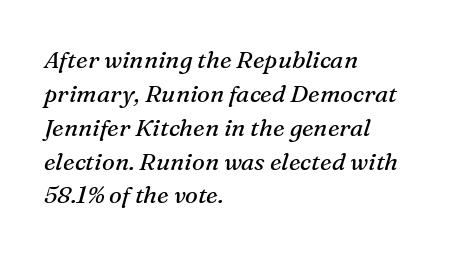
One-word summary of the alignment: left. Nothing unusual about the tracking: characters are spaced as the font intends. A typesetter would call this leading conventional body-copy spacing. Glance below the letters and you will spot only blank space. When letters slant like this, we call the style italic.
